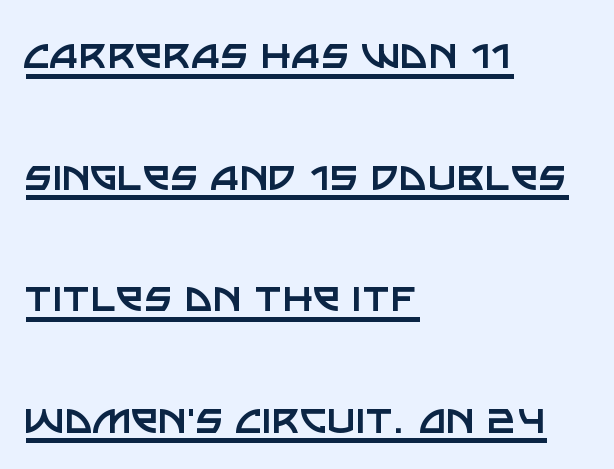
Q: Is the text bold? A: No.
Q: Is the text italic (slanted)? A: No, it is upright.
Q: Is the typeface a serif or a sans-serif typeface? A: Sans-serif.
Q: Is the text underlined? A: Yes.
Q: How is the paragraph aligned? A: Left-aligned.
Q: Is the spacing between letters normal or unusually wide? A: Normal.
Q: Is the spacing between lines tight, normal or loose? A: Loose.
Q: Width (condensed, normal, or wide)? A: Normal.
Q: Stroke contrast? A: Low.
Q: x-height? A: Large.
Q: Monospaced? A: No.
